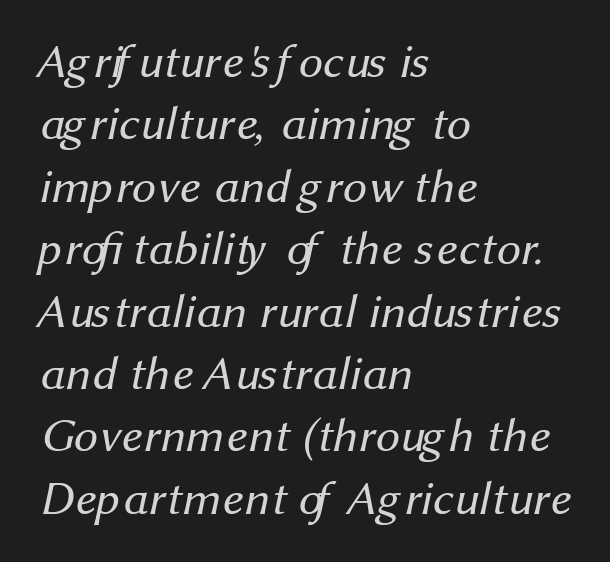
Q: Is the text bold? A: No.
Q: Is the typeface a serif or a sans-serif typeface? A: Sans-serif.
Q: Is the text underlined? A: No.
Q: How is the paragraph aligned? A: Left-aligned.
Q: Is the spacing between letters normal or unusually wide? A: Normal.
Q: Is the spacing between lines tight, normal or loose? A: Normal.
Q: Width (condensed, normal, or wide)? A: Normal.
Q: Stroke contrast? A: Medium.
Q: x-height? A: Medium.
Q: Monospaced? A: No.
